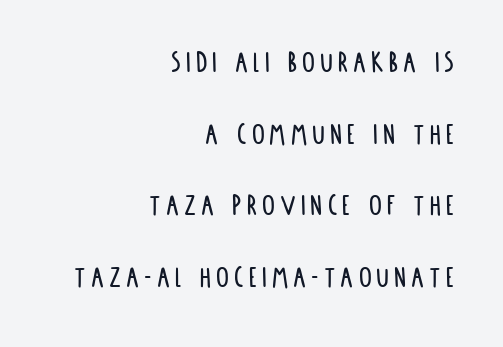
The image shows 32 px condensed sans-serif type, upright; set right-aligned, loose line spacing (2.24x), not underlined; low stroke contrast and a large x-height.
